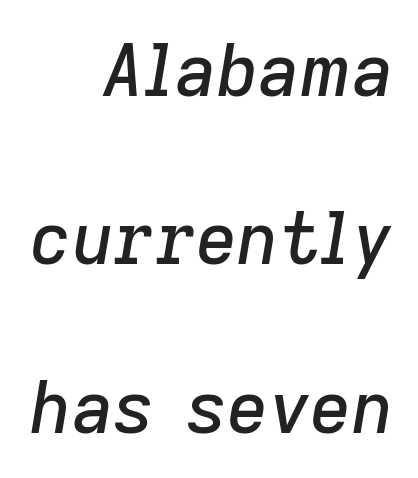
Emphasis-style slanted type is in use. Just letters on the line, the space beneath them empty. The rendering anchors every line to the right-hand side. Leading: increased.
